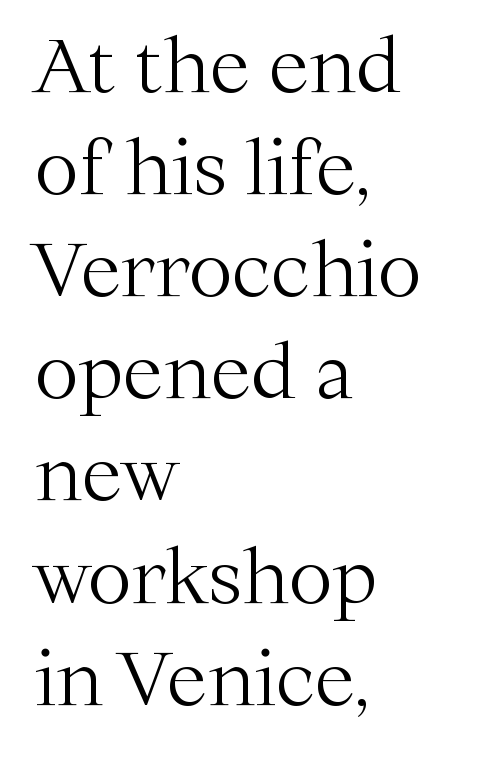
The image shows 74 px light serif type, upright; set left-aligned, normal line spacing (1.38x), normal letter spacing, not underlined; medium stroke contrast and a medium x-height.
